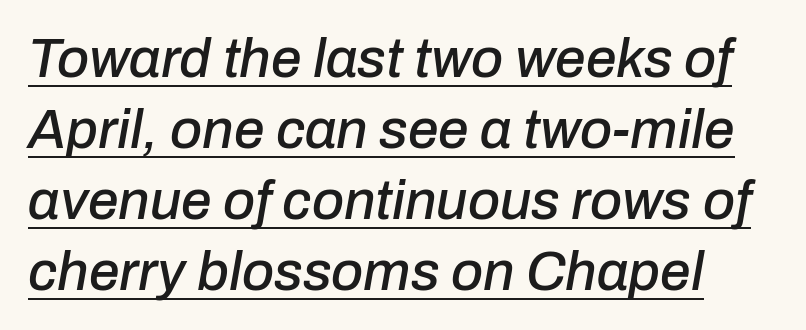
Q: Is the text italic (slanted)? A: Yes, it leans right by about 10 degrees.
Q: Is the text underlined? A: Yes.
Q: Is the spacing between letters normal or unusually wide? A: Normal.
Q: Is the spacing between lines tight, normal or loose? A: Normal.
Q: Width (condensed, normal, or wide)? A: Normal.
Q: Stroke contrast? A: Low.
Q: x-height? A: Medium.
Q: Monospaced? A: No.
